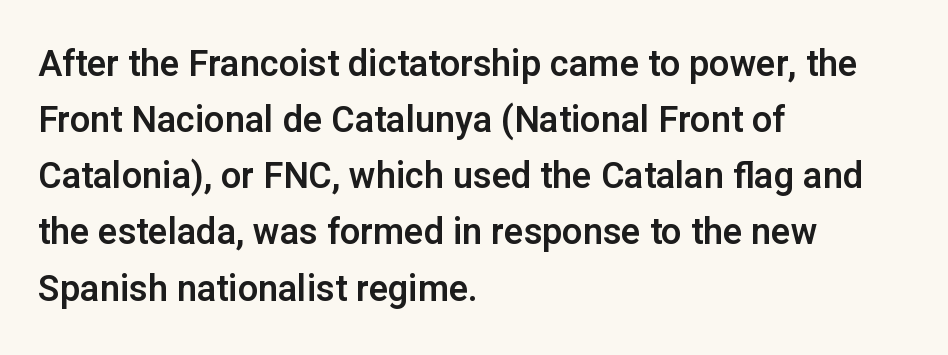
The specimen omits any rule beneath the text block's lines. Standard letterfit; no display-style spreading of the glyphs. Unlike italic type, these characters show no tilt at all. A typesetter would call this proportional, since set widths differ per character. Rows of type keep a routine distance in the vertical direction. Is the block centered? No — it sits flush against the left margin.
